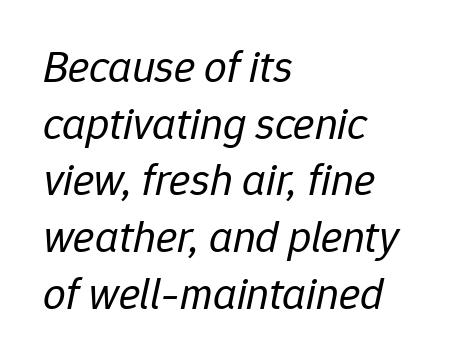
{"italic": "yes", "lean": "right", "slant_degrees": 12, "bold": "no", "weight": "regular", "width": "normal", "stroke_contrast": "low", "x_height": "medium", "monospaced": "no", "underline": "no", "align": "left", "line_spacing": "normal", "line_spacing_ratio": 1.26, "letter_spacing": "normal", "letter_spacing_em": 0.0, "glyph_px": 45}
